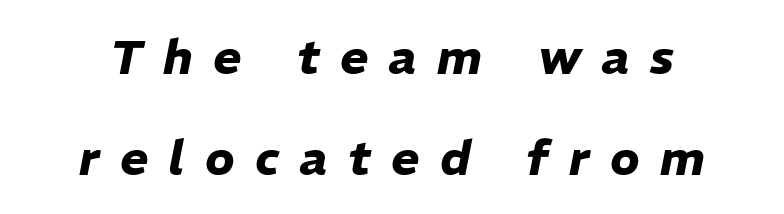
Think of a printed novel: that variable character pitch is what you see here. The designer dialed line spacing up above the default. These lines carry a lot of weight — the face is fully bold. Caption: expanded tracking, letters set apart. Notice how the stems are inclined rather than vertical — that's the hallmark of italics.
